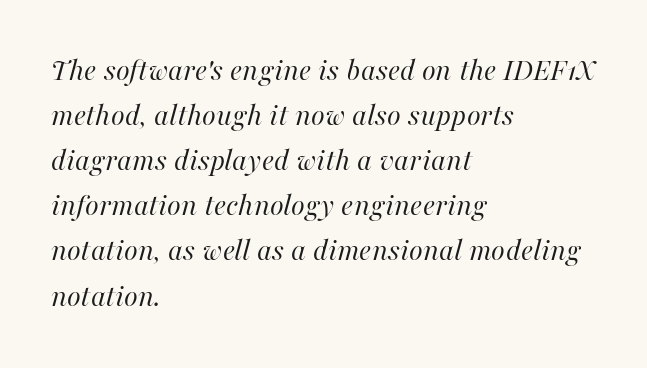
Q: Is the text bold? A: No.
Q: Is the text italic (slanted)? A: Yes, it leans right by about 16 degrees.
Q: Is the text underlined? A: No.
Q: How is the paragraph aligned? A: Left-aligned.
Q: Is the spacing between letters normal or unusually wide? A: Normal.
Q: Is the spacing between lines tight, normal or loose? A: Normal.
Q: Width (condensed, normal, or wide)? A: Normal.
Q: Stroke contrast? A: High.
Q: x-height? A: Medium.
Q: Monospaced? A: No.
